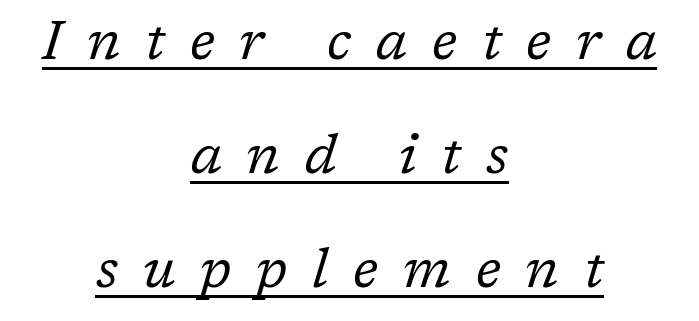
Q: Is the text bold? A: No.
Q: Is the text italic (slanted)? A: Yes, it leans right by about 17 degrees.
Q: Is the typeface a serif or a sans-serif typeface? A: Serif.
Q: Is the text underlined? A: Yes.
Q: How is the paragraph aligned? A: Centered.
Q: Is the spacing between letters normal or unusually wide? A: Unusually wide.
Q: Is the spacing between lines tight, normal or loose? A: Loose.
Q: Width (condensed, normal, or wide)? A: Normal.
Q: Stroke contrast? A: Low.
Q: x-height? A: Medium.
Q: Monospaced? A: No.
